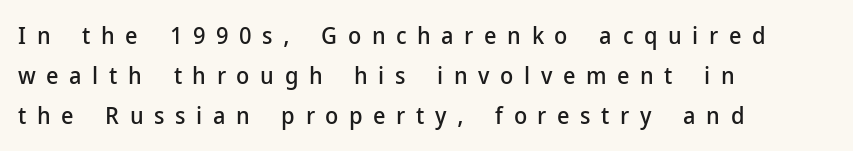
Q: Is the text italic (slanted)? A: No, it is upright.
Q: Is the text underlined? A: No.
Q: How is the paragraph aligned? A: Left-aligned.
Q: Is the spacing between letters normal or unusually wide? A: Unusually wide.
Q: Is the spacing between lines tight, normal or loose? A: Normal.
